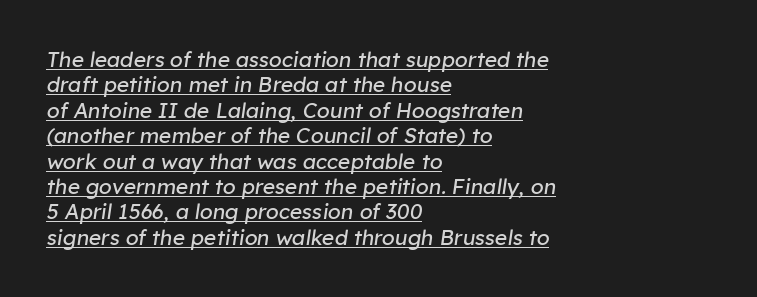
Q: Is the text bold? A: No.
Q: Is the text italic (slanted)? A: Yes, it leans right by about 8 degrees.
Q: Is the text underlined? A: Yes.
Q: How is the paragraph aligned? A: Left-aligned.
Q: Is the spacing between letters normal or unusually wide? A: Normal.
